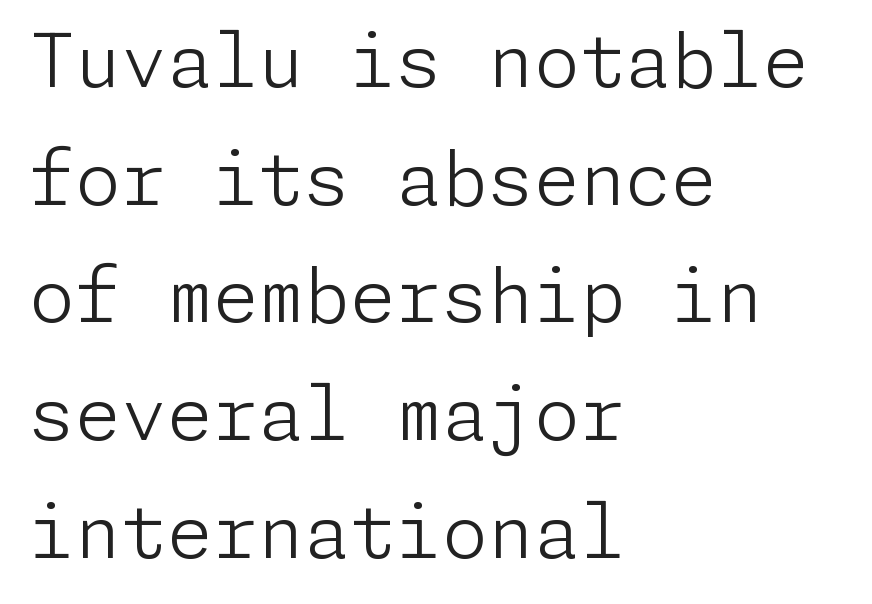
The image shows 74 px light sans-serif type, upright; set left-aligned, normal line spacing (1.59x), normal letter spacing, not underlined; low stroke contrast and a medium x-height.
